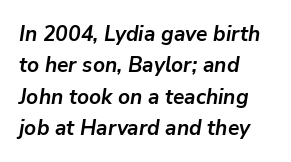
Q: Is the text bold? A: Yes.
Q: Is the text italic (slanted)? A: Yes, it leans right by about 9 degrees.
Q: Is the text underlined? A: No.
Q: How is the paragraph aligned? A: Left-aligned.
Q: Is the spacing between letters normal or unusually wide? A: Normal.
Q: Is the spacing between lines tight, normal or loose? A: Normal.
